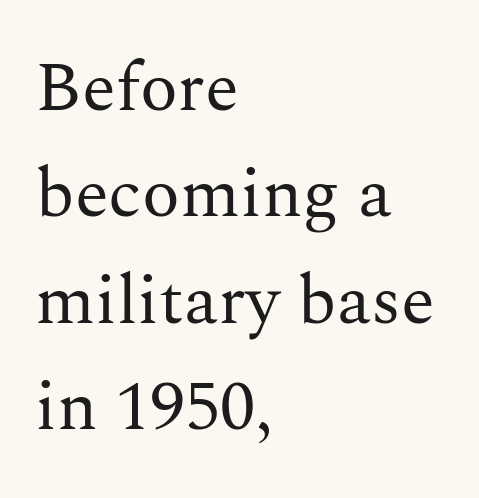
The image shows 70 px regular-weight serif type, upright; set left-aligned, normal line spacing (1.52x), normal letter spacing, not underlined; medium stroke contrast and a medium x-height.
